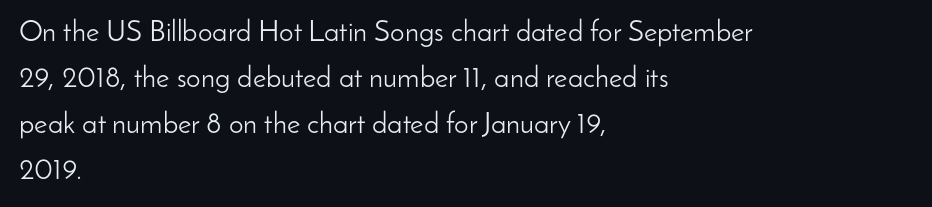
Type without underlining. Look at the tracking — it's just the regular setting, nothing added. A typesetter would mark this as roman, not italic. This is sans-serif lettering, the kind often seen on screens and signage. Each line starts at the same left margin while the right side varies.
